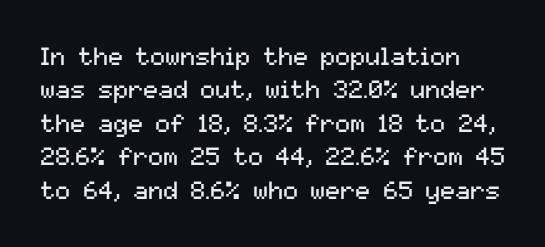
A typesetter would mark this as roman, not italic. Unmarked baselines from the first word to the last. The line texture is even and compact thanks to regular tracking. Reading down the column, the eye jumps a familiar distance to each next line.
